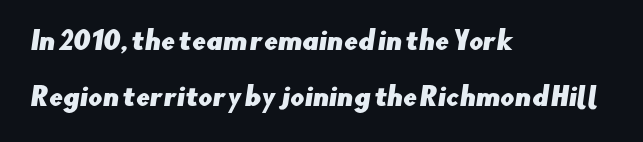
Q: Is the text underlined? A: No.
Q: How is the paragraph aligned? A: Left-aligned.
Q: Is the spacing between letters normal or unusually wide? A: Normal.
Q: Is the spacing between lines tight, normal or loose? A: Loose.
